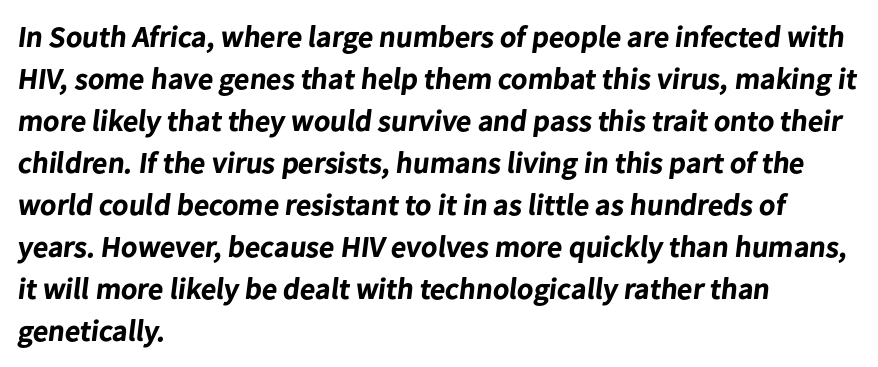
Q: Is the text bold? A: Yes.
Q: Is the typeface a serif or a sans-serif typeface? A: Sans-serif.
Q: Is the text underlined? A: No.
Q: How is the paragraph aligned? A: Left-aligned.
Q: Is the spacing between letters normal or unusually wide? A: Normal.
Q: Is the spacing between lines tight, normal or loose? A: Normal.
Q: Width (condensed, normal, or wide)? A: Normal.
Q: Stroke contrast? A: Low.
Q: x-height? A: Medium.
Q: Monospaced? A: No.
